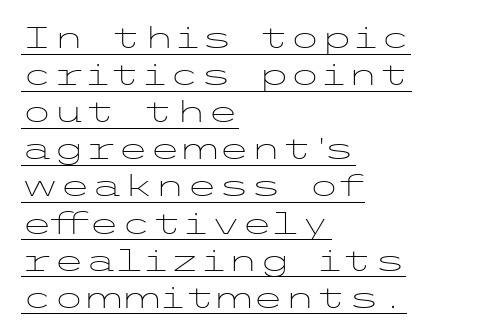
{"serif": "no", "italic": "no", "bold": "no", "weight": "light", "width": "wide", "stroke_contrast": "low", "x_height": "medium", "underline": "yes", "align": "left", "line_spacing": "normal", "line_spacing_ratio": 1.28, "letter_spacing": "normal", "letter_spacing_em": 0.0, "glyph_px": 29}
